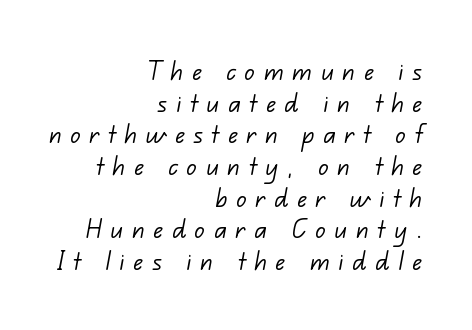
Q: Is the text bold? A: No.
Q: Is the typeface a serif or a sans-serif typeface? A: Sans-serif.
Q: Is the text underlined? A: No.
Q: How is the paragraph aligned? A: Right-aligned.
Q: Is the spacing between letters normal or unusually wide? A: Unusually wide.
Q: Is the spacing between lines tight, normal or loose? A: Tight.
Q: Width (condensed, normal, or wide)? A: Normal.
Q: Stroke contrast? A: Low.
Q: x-height? A: Small.
Q: Monospaced? A: No.
